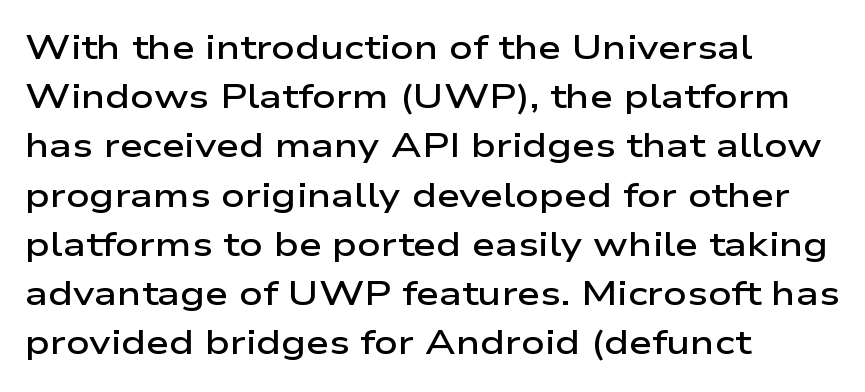
Q: Is the text bold? A: Semi-bold.
Q: Is the text italic (slanted)? A: No, it is upright.
Q: Is the typeface a serif or a sans-serif typeface? A: Sans-serif.
Q: Is the text underlined? A: No.
Q: How is the paragraph aligned? A: Left-aligned.
Q: Is the spacing between letters normal or unusually wide? A: Normal.
Q: Is the spacing between lines tight, normal or loose? A: Normal.
Q: Width (condensed, normal, or wide)? A: Wide.
Q: Stroke contrast? A: Low.
Q: x-height? A: Medium.
Q: Monospaced? A: No.
